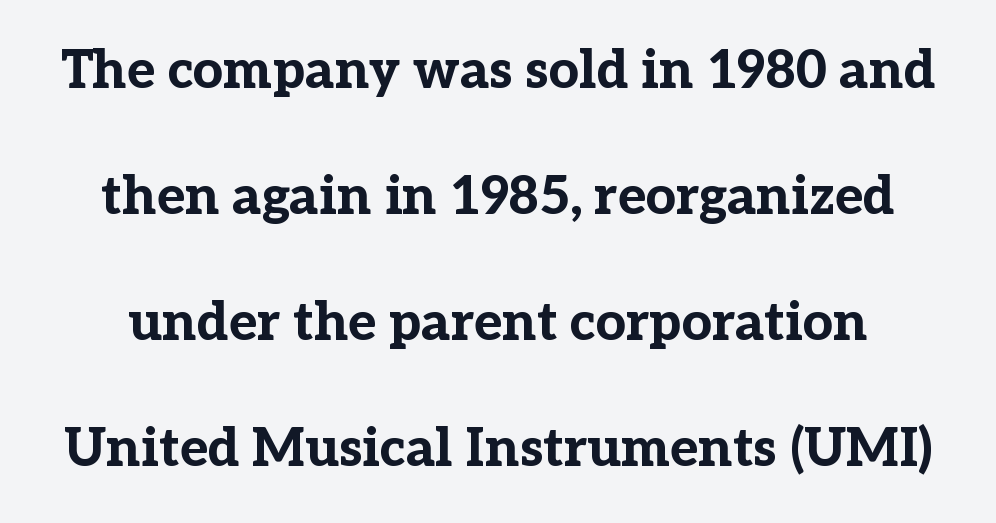
Q: Is the text bold? A: Yes.
Q: Is the text italic (slanted)? A: No, it is upright.
Q: Is the typeface a serif or a sans-serif typeface? A: Serif.
Q: Is the text underlined? A: No.
Q: Is the spacing between letters normal or unusually wide? A: Normal.
Q: Is the spacing between lines tight, normal or loose? A: Loose.
Q: Width (condensed, normal, or wide)? A: Normal.
Q: Stroke contrast? A: Low.
Q: x-height? A: Medium.
Q: Monospaced? A: No.
